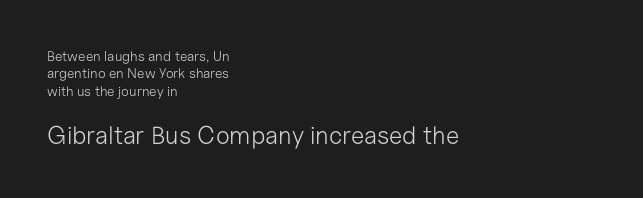
The paragraph has a hard left edge and a soft right edge. Size hierarchy here favors the trailing block over the leading one. Italic? Not at all — the glyphs are vertical. Lines of text with bare space underneath. Does extra space separate the letters? No, they use regular spacing. The typesetting does not lean heavy: it is not bold.
